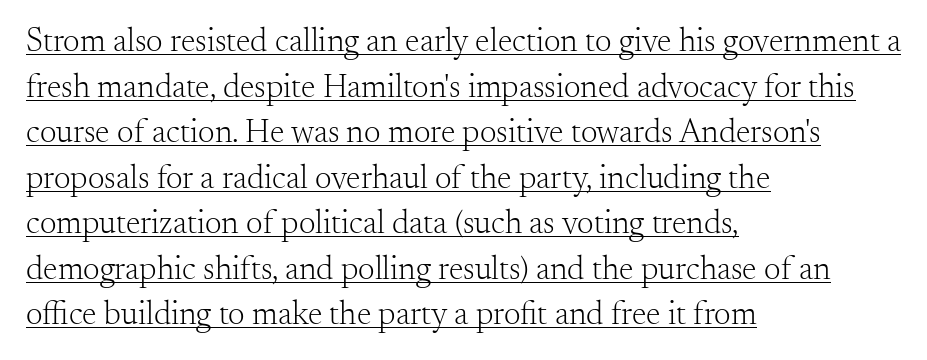
{"serif": "yes", "italic": "no", "bold": "no", "weight": "light", "width": "normal", "stroke_contrast": "medium", "x_height": "small", "monospaced": "no", "underline": "yes", "align": "left", "line_spacing": "normal", "line_spacing_ratio": 1.38, "letter_spacing": "normal", "letter_spacing_em": 0.0, "glyph_px": 33}
